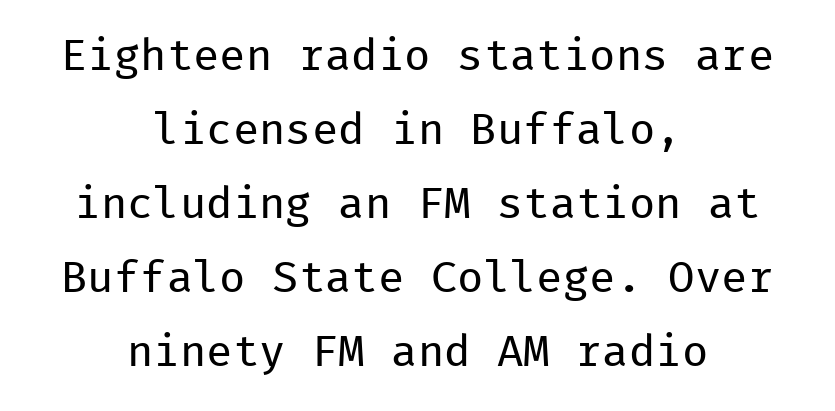
The image shows 44 px regular-weight sans-serif type, upright, monospaced; set centered, normal line spacing (1.68x), normal letter spacing, not underlined; low stroke contrast and a medium x-height.
